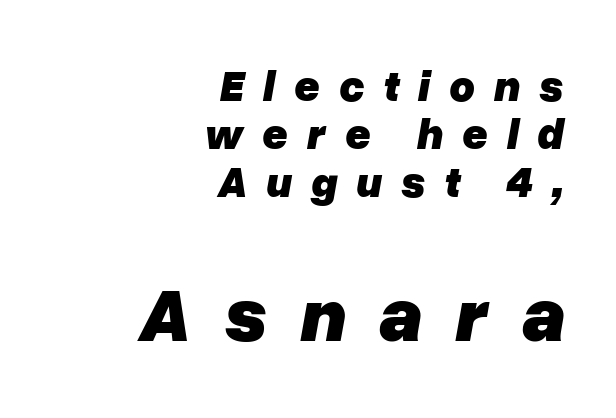
Strokes here are thick enough to call this a true bold. Glyph-to-glyph distance is far greater than everyday printed text. This is oblique type, the kind used for emphasis or titles. The line-height multiplier appears low, near solid setting. Does the copy run flush right? Yes — the right margin is perfectly even.
